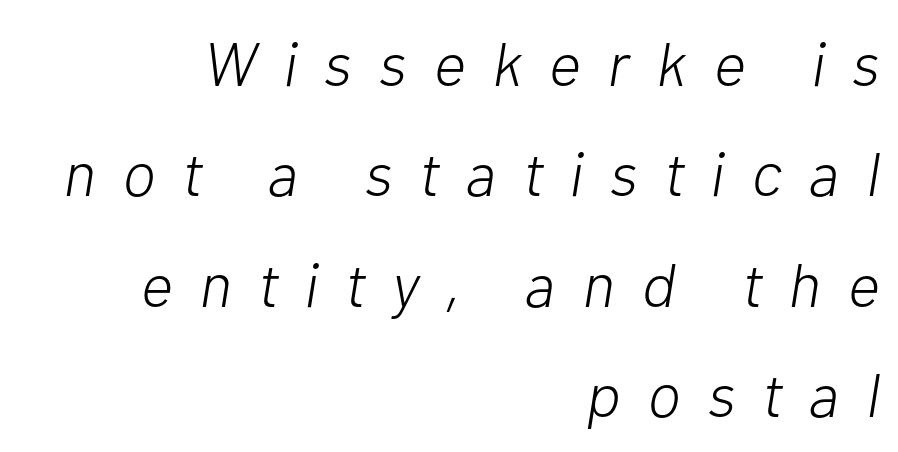
Q: Is the text bold? A: No.
Q: Is the text italic (slanted)? A: Yes, it leans right by about 10 degrees.
Q: Is the text underlined? A: No.
Q: How is the paragraph aligned? A: Right-aligned.
Q: Is the spacing between letters normal or unusually wide? A: Unusually wide.
Q: Width (condensed, normal, or wide)? A: Normal.
Q: Stroke contrast? A: Low.
Q: x-height? A: Medium.
Q: Monospaced? A: No.
